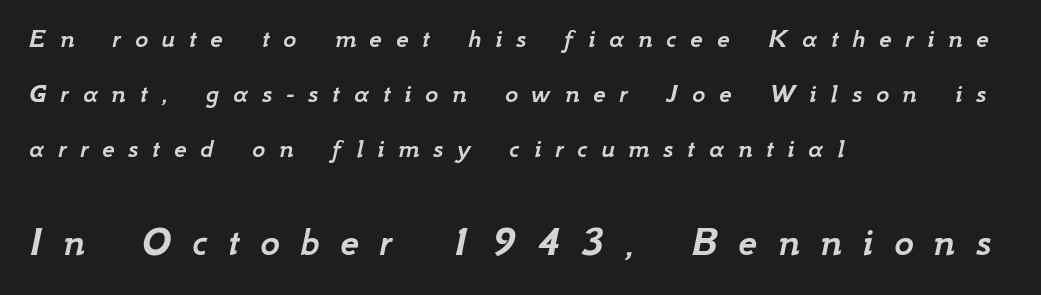
Q: Is the text italic (slanted)? A: Yes, it leans right by about 12 degrees.
Q: Is the text underlined? A: No.
Q: How is the paragraph aligned? A: Left-aligned.
Q: Is the spacing between letters normal or unusually wide? A: Unusually wide.
Q: Is the spacing between lines tight, normal or loose? A: Loose.
Q: Which block of text is set in a larger size, the first (top) or the second (bottom)? A: The second (bottom) one.
Q: Width (condensed, normal, or wide)? A: Normal.
Q: Stroke contrast? A: Low.
Q: x-height? A: Small.
Q: Monospaced? A: No.
